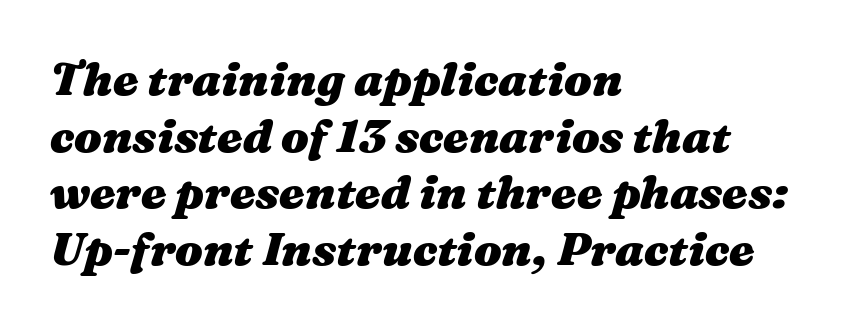
{"italic": "yes", "lean": "right", "slant_degrees": 16, "bold": "yes", "weight": "heavy", "width": "wide", "stroke_contrast": "medium", "x_height": "medium", "monospaced": "no", "underline": "no", "align": "left", "line_spacing_ratio": 1.23, "letter_spacing": "normal", "letter_spacing_em": 0.0, "glyph_px": 46}
